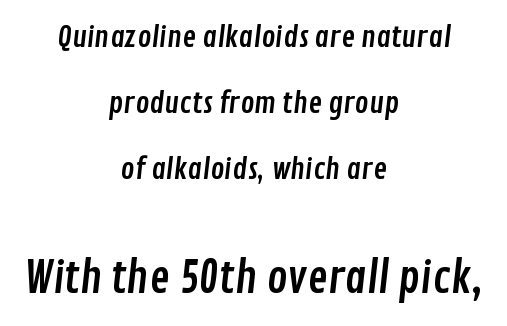
The passage shown is not underscored anywhere. The leading is generous, giving the passage an open texture. Top chunk: small. Bottom chunk: large. These lines are centered, leaving both edges ragged. In terms of letterspacing, this is plain default setting. The passage shown is typed in a proportional face where columns would drift.
